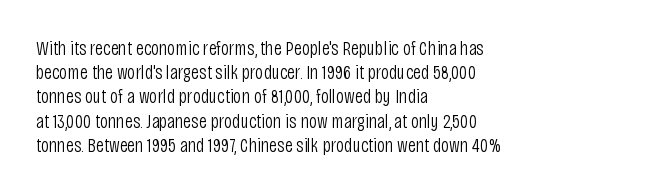
Q: Is the text bold? A: No.
Q: Is the text italic (slanted)? A: No, it is upright.
Q: Is the text underlined? A: No.
Q: How is the paragraph aligned? A: Left-aligned.
Q: Is the spacing between letters normal or unusually wide? A: Normal.
